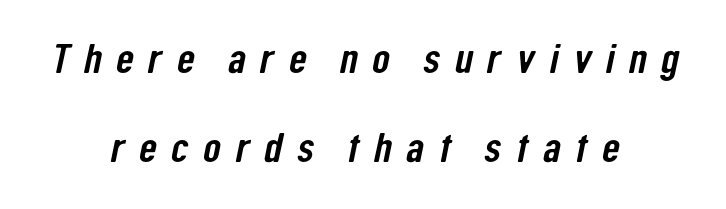
Q: Is the typeface a serif or a sans-serif typeface? A: Sans-serif.
Q: Is the text underlined? A: No.
Q: How is the paragraph aligned? A: Centered.
Q: Is the spacing between letters normal or unusually wide? A: Unusually wide.
Q: Is the spacing between lines tight, normal or loose? A: Loose.
Q: Width (condensed, normal, or wide)? A: Condensed.
Q: Stroke contrast? A: Low.
Q: x-height? A: Medium.
Q: Monospaced? A: No.
